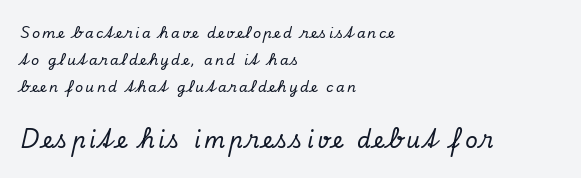
The image shows 22 px text type, italic (leaning right); set left-aligned, loose line spacing (1.94x), not underlined; the second (bottom) block is 1.57x larger.
